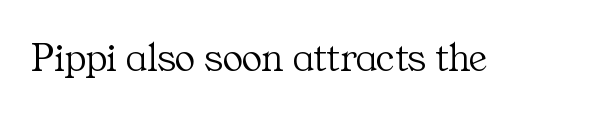
Q: Is the text bold? A: No.
Q: Is the text italic (slanted)? A: No, it is upright.
Q: Is the typeface a serif or a sans-serif typeface? A: Serif.
Q: Is the text underlined? A: No.
Q: Is the spacing between letters normal or unusually wide? A: Normal.
Q: Width (condensed, normal, or wide)? A: Normal.
Q: Stroke contrast? A: Medium.
Q: x-height? A: Medium.
Q: Monospaced? A: No.
